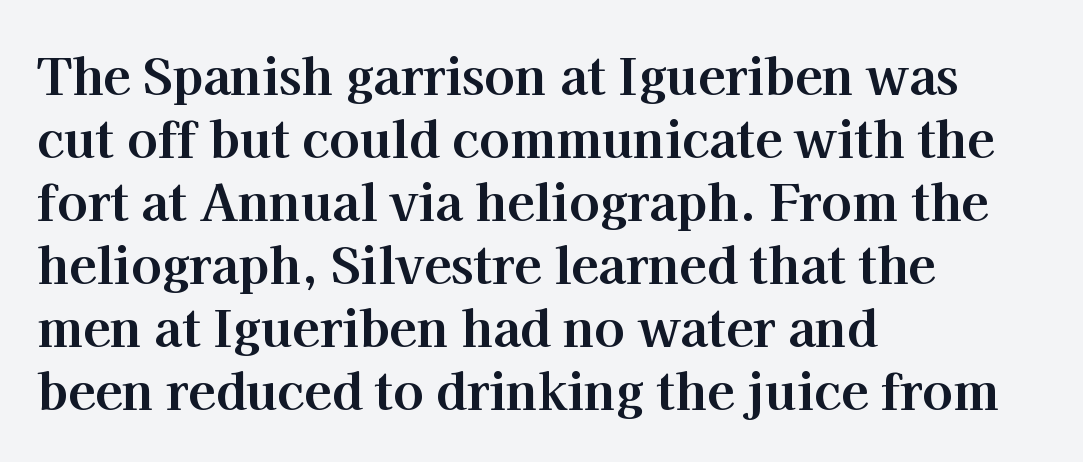
The typeface chosen for these lines features serifs. Rule under the text: the space is simply empty. The letters advance in unequal steps, a hallmark of proportional type. The rendering uses a bold face; every stroke is thick and dark. Vertically, the passage feels balanced, rows spaced as you'd expect. The paragraph shown leans on its left margin.
